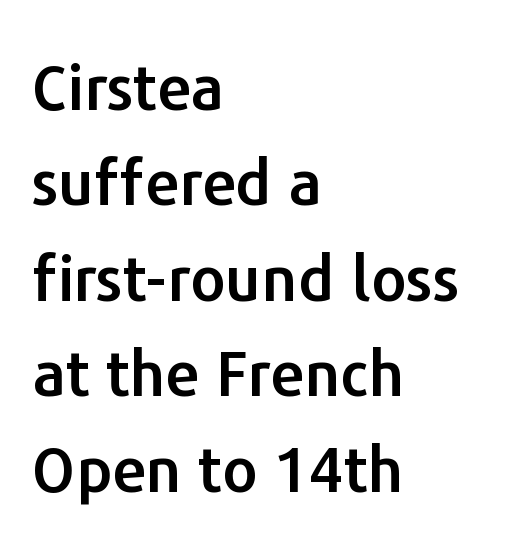
Q: Is the text italic (slanted)? A: No, it is upright.
Q: Is the typeface a serif or a sans-serif typeface? A: Sans-serif.
Q: Is the text underlined? A: No.
Q: How is the paragraph aligned? A: Left-aligned.
Q: Is the spacing between letters normal or unusually wide? A: Normal.
Q: Is the spacing between lines tight, normal or loose? A: Normal.
Q: Width (condensed, normal, or wide)? A: Normal.
Q: Stroke contrast? A: Low.
Q: x-height? A: Medium.
Q: Monospaced? A: No.
